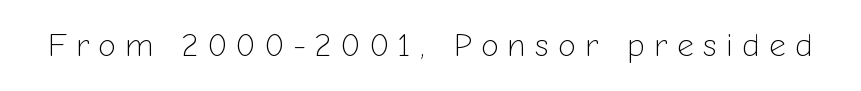
{"serif": "no", "italic": "no", "bold": "no", "weight": "light", "width": "normal", "stroke_contrast": "low", "x_height": "medium", "monospaced": "no", "underline": "no", "letter_spacing": "wide", "letter_spacing_em": 0.27, "glyph_px": 33}
